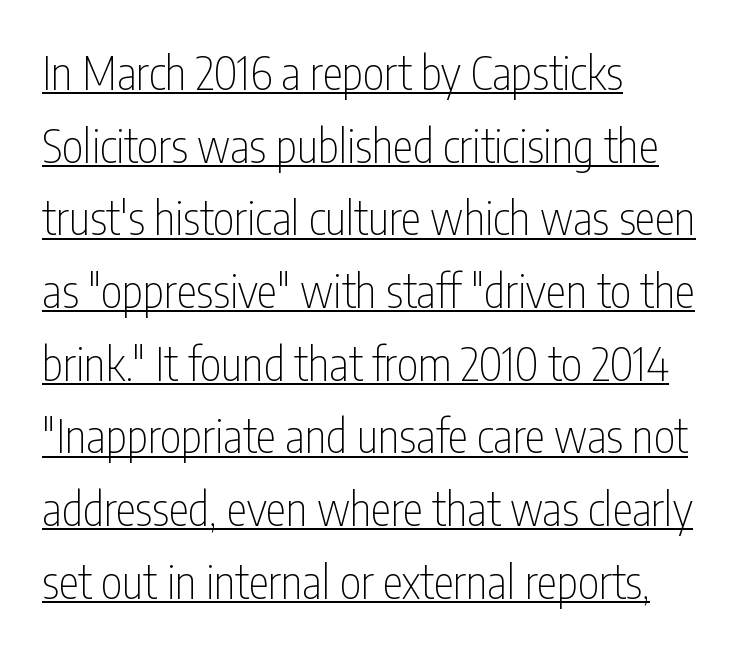
{"serif": "no", "italic": "no", "bold": "no", "weight": "thin", "width": "condensed", "stroke_contrast": "low", "x_height": "medium", "monospaced": "no", "underline": "yes", "align": "left", "line_spacing": "normal", "line_spacing_ratio": 1.58, "letter_spacing": "normal", "letter_spacing_em": 0.0, "glyph_px": 46}
